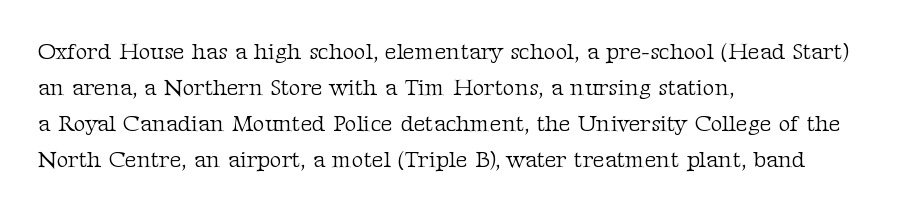
Nothing unusual about the tracking: characters are spaced as the font intends. The typesetter chose a ragged-right arrangement here. Vertical strokes here are truly vertical. In terms of leading, this rendering sits right in the middle.
